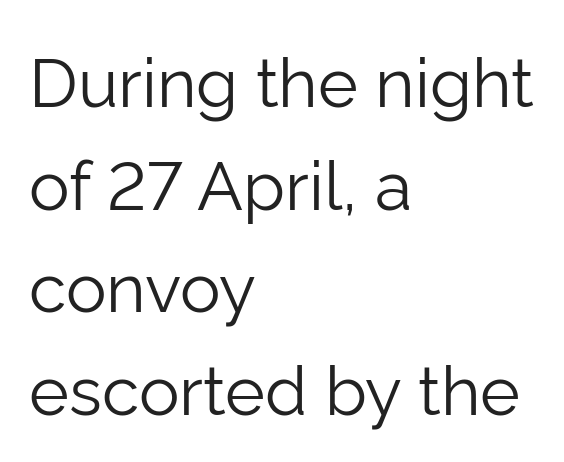
Q: Is the text bold? A: No.
Q: Is the text italic (slanted)? A: No, it is upright.
Q: Is the typeface a serif or a sans-serif typeface? A: Sans-serif.
Q: Is the text underlined? A: No.
Q: How is the paragraph aligned? A: Left-aligned.
Q: Is the spacing between letters normal or unusually wide? A: Normal.
Q: Is the spacing between lines tight, normal or loose? A: Normal.
Q: Width (condensed, normal, or wide)? A: Normal.
Q: Stroke contrast? A: Low.
Q: x-height? A: Medium.
Q: Monospaced? A: No.
